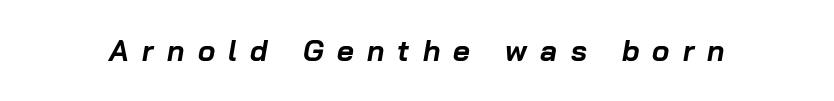
Q: Is the text bold? A: Yes.
Q: Is the text italic (slanted)? A: Yes, it leans right by about 10 degrees.
Q: Is the text underlined? A: No.
Q: Is the spacing between letters normal or unusually wide? A: Unusually wide.
Q: Width (condensed, normal, or wide)? A: Normal.
Q: Stroke contrast? A: Low.
Q: x-height? A: Medium.
Q: Monospaced? A: No.
